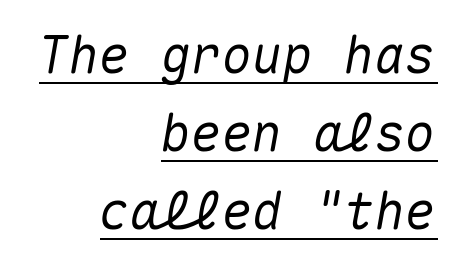
{"italic": "yes", "lean": "right", "slant_degrees": 10, "width": "normal", "stroke_contrast": "medium", "x_height": "medium", "monospaced": "yes", "underline": "yes", "align": "right", "line_spacing": "normal", "line_spacing_ratio": 1.53, "letter_spacing": "normal", "letter_spacing_em": 0.0, "glyph_px": 51}
